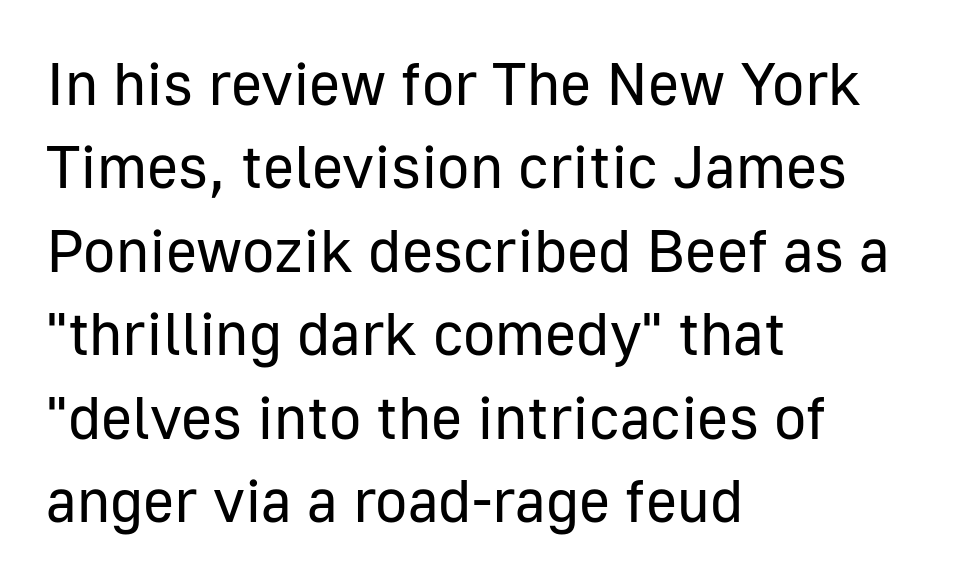
{"serif": "no", "italic": "no", "bold": "no", "weight": "regular", "width": "normal", "stroke_contrast": "low", "x_height": "medium", "monospaced": "no", "underline": "no", "align": "left", "line_spacing": "normal", "line_spacing_ratio": 1.39, "letter_spacing": "normal", "letter_spacing_em": 0.0, "glyph_px": 60}
